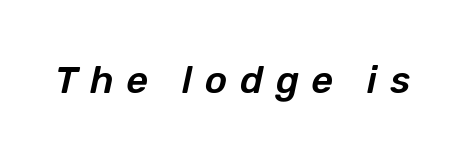
{"italic": "yes", "lean": "right", "slant_degrees": 12, "width": "normal", "stroke_contrast": "low", "x_height": "medium", "monospaced": "no", "underline": "no", "letter_spacing": "wide", "letter_spacing_em": 0.33, "glyph_px": 38}
